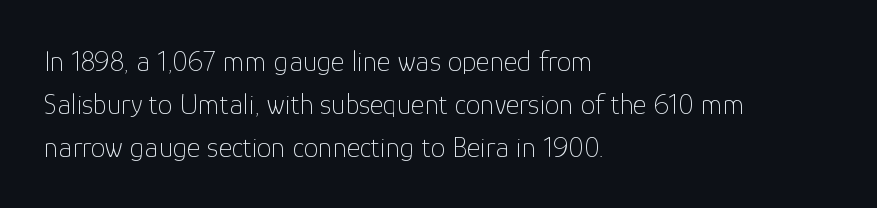
{"serif": "no", "italic": "no", "bold": "no", "weight": "thin", "width": "normal", "stroke_contrast": "low", "x_height": "medium", "monospaced": "no", "underline": "no", "align": "left", "line_spacing": "normal", "line_spacing_ratio": 1.48, "letter_spacing": "normal", "letter_spacing_em": 0.0, "glyph_px": 29}
